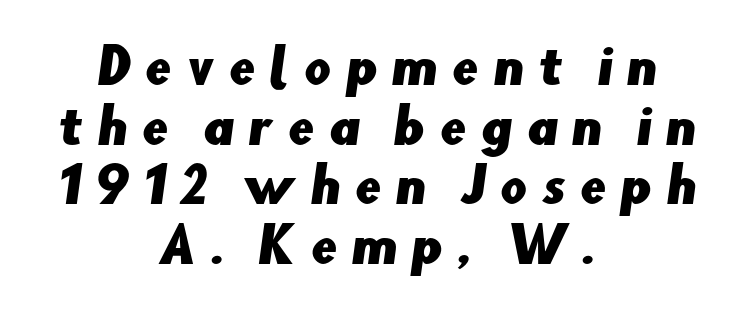
The line-height multiplier appears to be the usual default. Words appear elongated and porous because spacing is wide. Teacher's note: observe the equal gaps on both sides — that is centered alignment. Note: no serifs on the glyphs.
